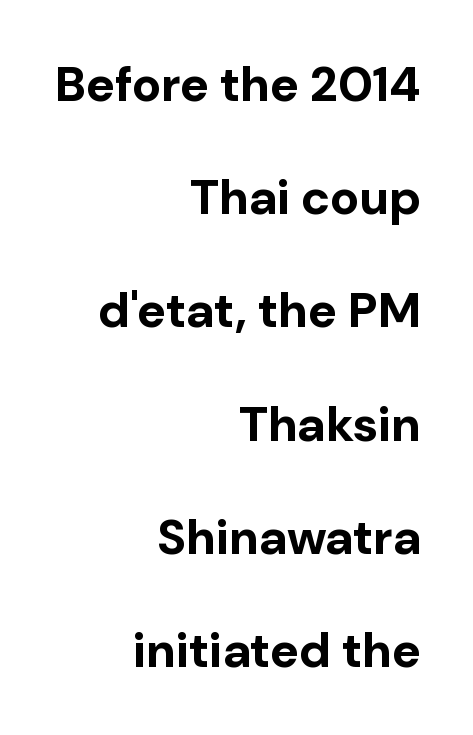
Q: Is the text bold? A: Yes.
Q: Is the text italic (slanted)? A: No, it is upright.
Q: Is the typeface a serif or a sans-serif typeface? A: Sans-serif.
Q: Is the text underlined? A: No.
Q: How is the paragraph aligned? A: Right-aligned.
Q: Is the spacing between letters normal or unusually wide? A: Normal.
Q: Is the spacing between lines tight, normal or loose? A: Loose.
Q: Width (condensed, normal, or wide)? A: Normal.
Q: Stroke contrast? A: Low.
Q: x-height? A: Medium.
Q: Monospaced? A: No.
